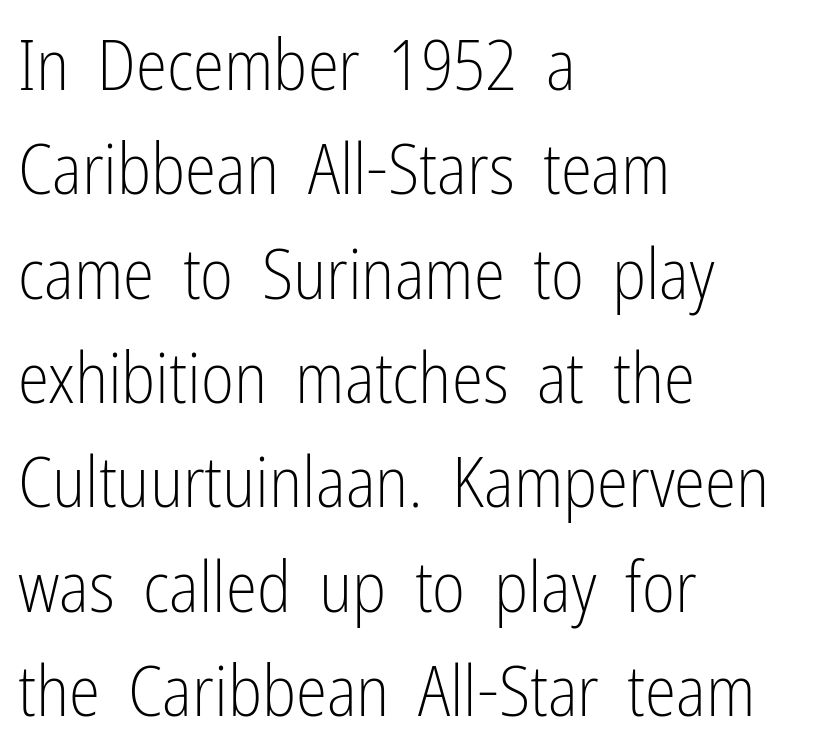
The typesetting does not lean heavy: it is not bold. Ascenders rise straight up at ninety degrees. Is the block centered? No — it sits flush against the left margin. This rendering leaves character spacing at its baseline value. The characters display no serif detailing; their extremities are plain.
